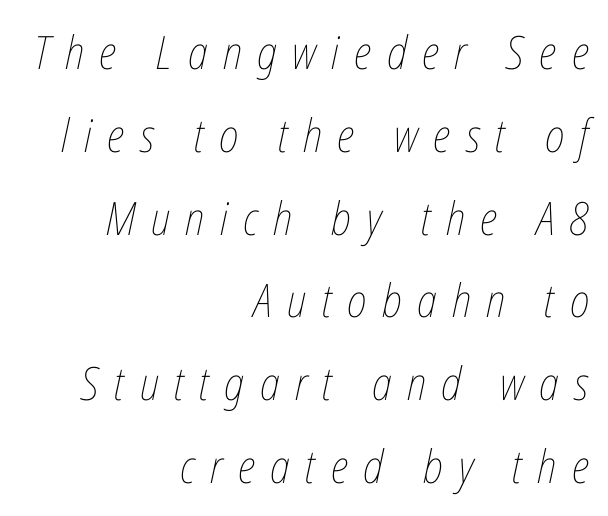
The image shows 46 px thin, condensed type, italic (leaning right); set right-aligned, line spacing 1.8x, unusually wide letter spacing (+0.33 em), not underlined; low stroke contrast and a medium x-height.
